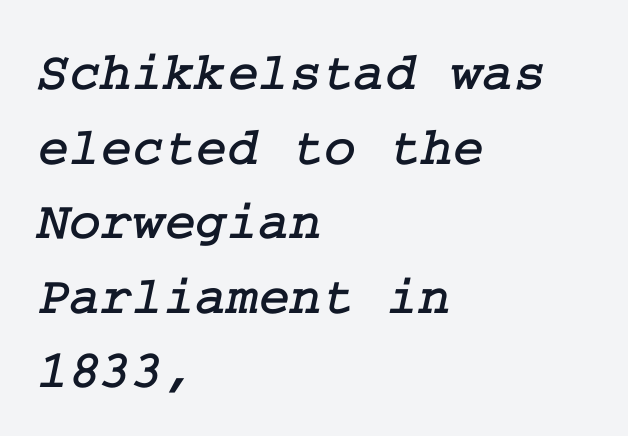
{"serif": "yes", "width": "normal", "stroke_contrast": "low", "x_height": "medium", "underline": "no", "align": "left", "line_spacing": "normal", "line_spacing_ratio": 1.38, "letter_spacing": "normal", "letter_spacing_em": 0.0, "glyph_px": 54}
